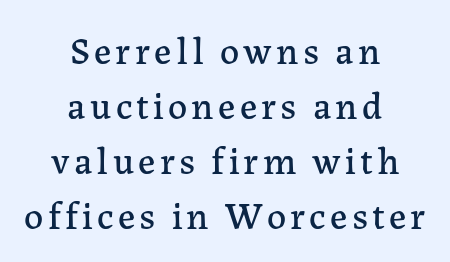
{"serif": "yes", "italic": "no", "width": "normal", "stroke_contrast": "low", "x_height": "medium", "monospaced": "no", "underline": "no", "align": "center", "line_spacing": "normal", "line_spacing_ratio": 1.45, "glyph_px": 38}
